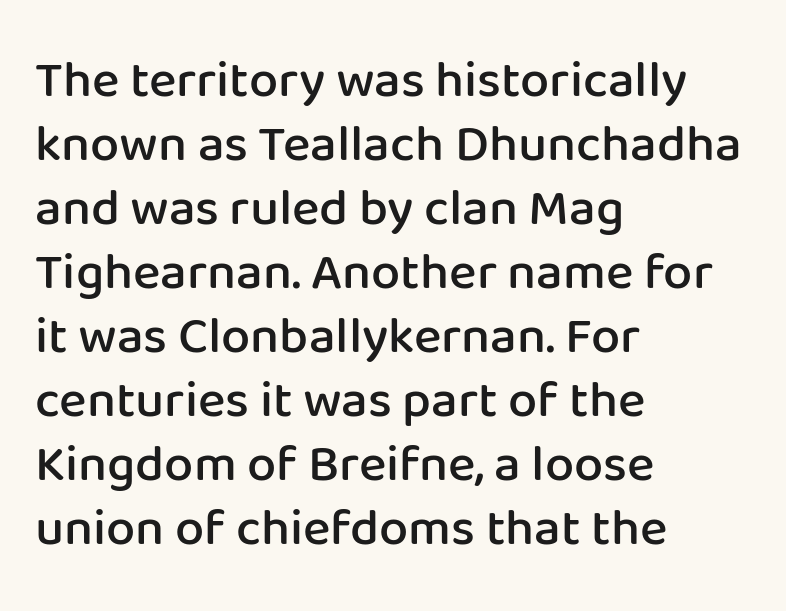
The image shows 52 px semibold sans-serif type, upright; set left-aligned, line spacing 1.23x, normal letter spacing, not underlined; low stroke contrast and a medium x-height.
